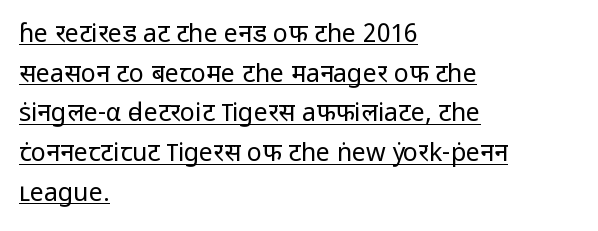
{"italic": "no", "bold": "no", "underline": "yes", "align": "left", "line_spacing": "normal", "line_spacing_ratio": 1.59, "letter_spacing": "normal", "letter_spacing_em": 0.0, "glyph_px": 25}
